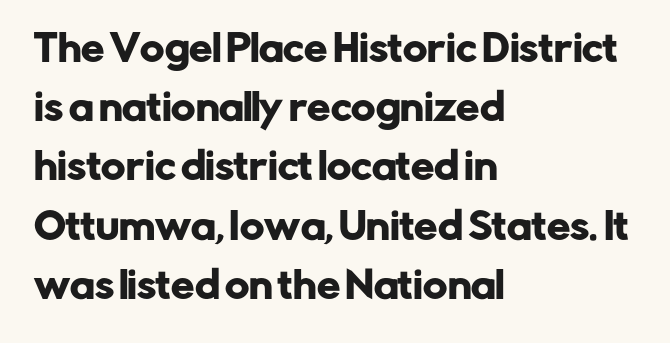
Q: Is the text italic (slanted)? A: No, it is upright.
Q: Is the typeface a serif or a sans-serif typeface? A: Sans-serif.
Q: Is the text underlined? A: No.
Q: How is the paragraph aligned? A: Left-aligned.
Q: Is the spacing between letters normal or unusually wide? A: Normal.
Q: Is the spacing between lines tight, normal or loose? A: Normal.
Q: Width (condensed, normal, or wide)? A: Normal.
Q: Stroke contrast? A: Low.
Q: x-height? A: Medium.
Q: Monospaced? A: No.
